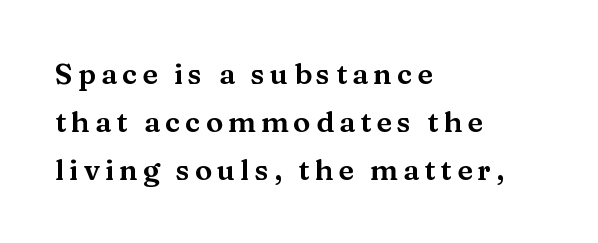
{"serif": "yes", "italic": "no", "width": "wide", "stroke_contrast": "medium", "x_height": "medium", "monospaced": "no", "underline": "no", "align": "left", "line_spacing": "normal", "line_spacing_ratio": 1.65, "glyph_px": 29}
